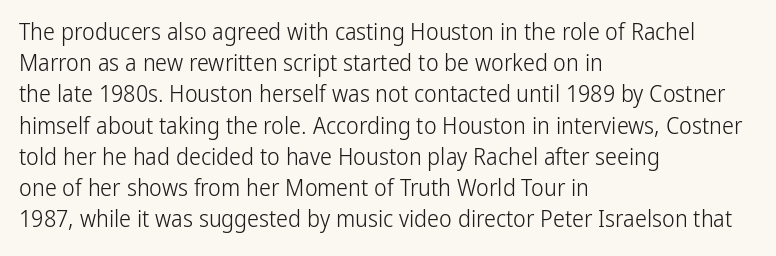
The image shows 24 px text type, upright; set left-aligned, normal line spacing (1.3x), normal letter spacing, not underlined.
